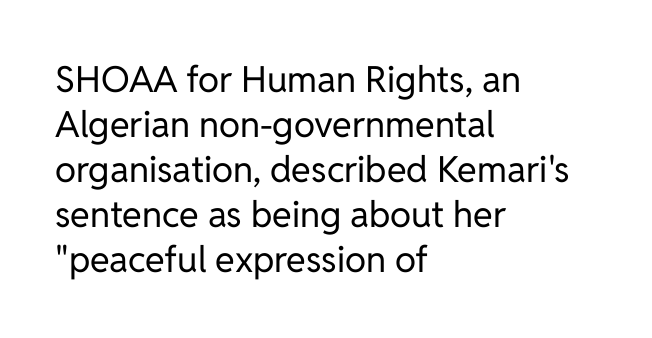
Q: Is the text bold? A: No.
Q: Is the text italic (slanted)? A: No, it is upright.
Q: Is the typeface a serif or a sans-serif typeface? A: Sans-serif.
Q: Is the text underlined? A: No.
Q: How is the paragraph aligned? A: Left-aligned.
Q: Is the spacing between letters normal or unusually wide? A: Normal.
Q: Is the spacing between lines tight, normal or loose? A: Normal.
Q: Width (condensed, normal, or wide)? A: Normal.
Q: Stroke contrast? A: Low.
Q: x-height? A: Medium.
Q: Monospaced? A: No.
